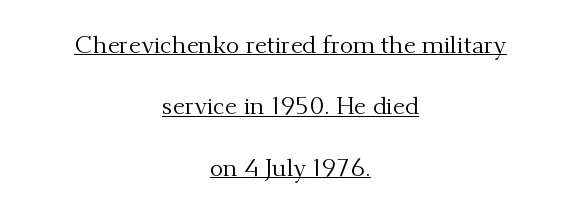
Nope, not italic — everything's standing straight. These lines stack symmetrically, like a column narrowing and widening about its center. Regarding leading, the lines here are spaced well apart. Standard letterfit; no display-style spreading of the glyphs. The rendering uses the underline text-decoration. The characters are drawn with everyday or finer stroke widths.
